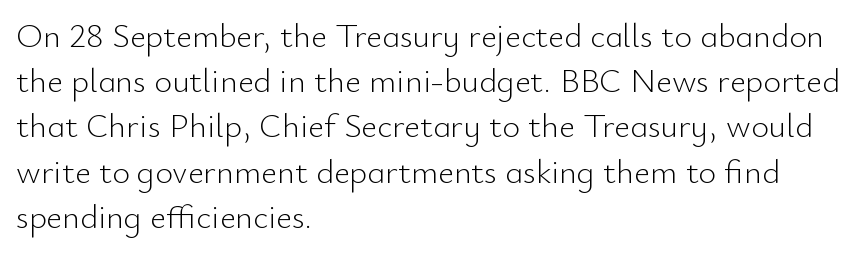
{"serif": "no", "italic": "no", "bold": "no", "weight": "light", "width": "normal", "stroke_contrast": "low", "x_height": "small", "monospaced": "no", "underline": "no", "align": "left", "line_spacing": "normal", "line_spacing_ratio": 1.33, "letter_spacing": "normal", "letter_spacing_em": 0.0, "glyph_px": 34}
